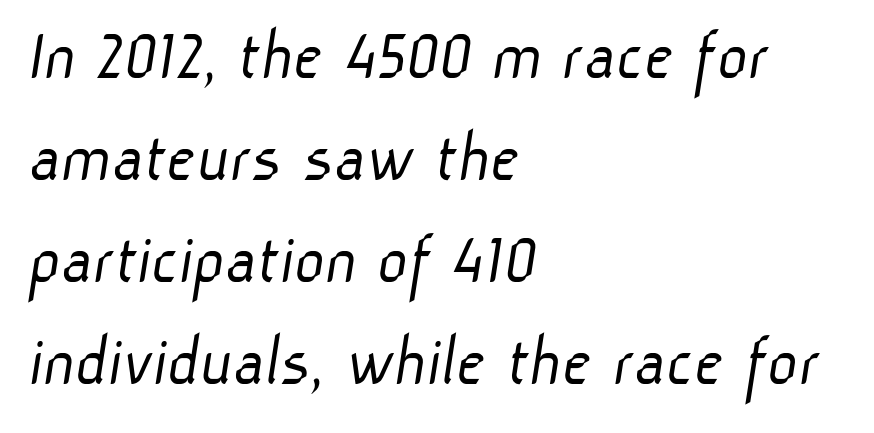
The image shows 74 px light sans-serif type; set left-aligned, normal line spacing (1.38x), normal letter spacing, not underlined; low stroke contrast and a medium x-height.
